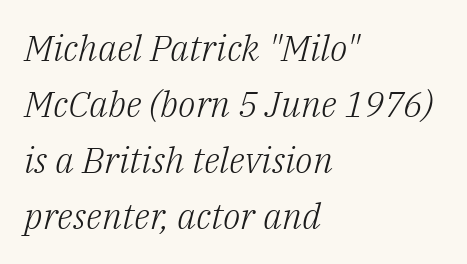
{"serif": "yes", "italic": "yes", "lean": "right", "slant_degrees": 14, "bold": "no", "weight": "light", "width": "normal", "stroke_contrast": "low", "x_height": "medium", "monospaced": "no", "underline": "no", "align": "left", "line_spacing": "normal", "line_spacing_ratio": 1.56, "letter_spacing": "normal", "letter_spacing_em": 0.0, "glyph_px": 36}
